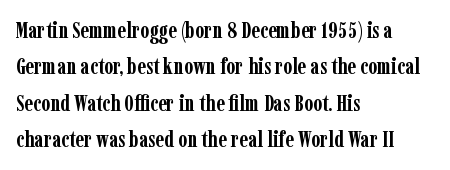
{"italic": "no", "bold": "yes", "underline": "no", "align": "left", "line_spacing": "normal", "line_spacing_ratio": 1.58, "letter_spacing": "normal", "letter_spacing_em": 0.0, "glyph_px": 23}
